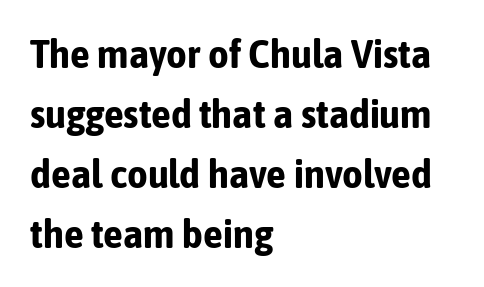
Q: Is the text bold? A: Yes.
Q: Is the text italic (slanted)? A: No, it is upright.
Q: Is the typeface a serif or a sans-serif typeface? A: Sans-serif.
Q: Is the text underlined? A: No.
Q: How is the paragraph aligned? A: Left-aligned.
Q: Is the spacing between letters normal or unusually wide? A: Normal.
Q: Is the spacing between lines tight, normal or loose? A: Normal.
Q: Width (condensed, normal, or wide)? A: Condensed.
Q: Stroke contrast? A: Low.
Q: x-height? A: Medium.
Q: Monospaced? A: No.
